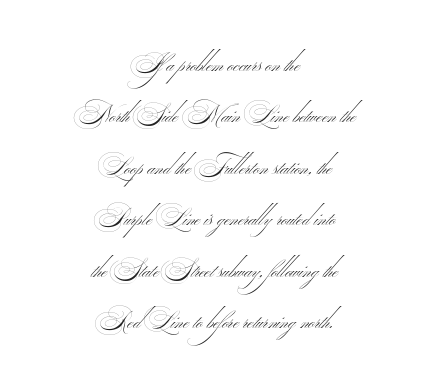
Q: Is the text bold? A: No.
Q: Is the text underlined? A: No.
Q: How is the paragraph aligned? A: Centered.
Q: Is the spacing between letters normal or unusually wide? A: Normal.
Q: Is the spacing between lines tight, normal or loose? A: Loose.
